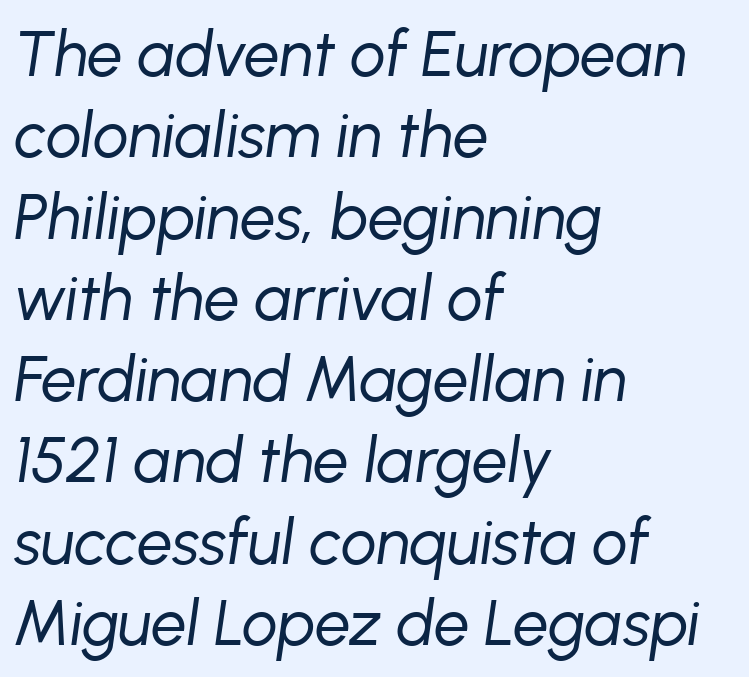
You could not count columns in this text — the font is proportionally spaced. Leading matches the norm, producing a regular column. Does extra space separate the letters? No, they use regular spacing. Is this a heavy cut? Hardly; it is regular or lighter. This sample is left-justified, so line endings fall wherever the words run out. The specimen reads as italic at a glance.
